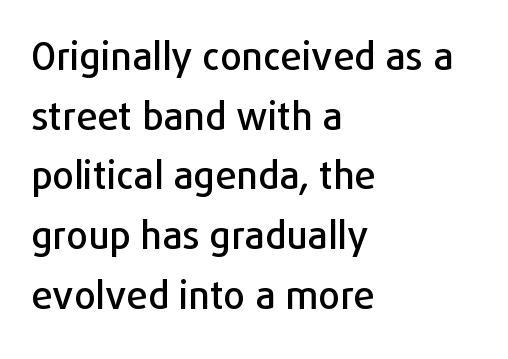
The image shows 38 px sans-serif type, upright; set left-aligned, normal line spacing (1.57x), normal letter spacing, not underlined; low stroke contrast and a medium x-height.
